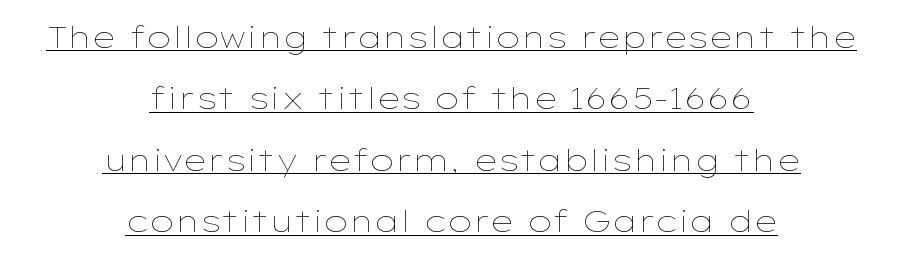
Q: Is the text bold? A: No.
Q: Is the text italic (slanted)? A: No, it is upright.
Q: Is the text underlined? A: Yes.
Q: How is the paragraph aligned? A: Centered.
Q: Is the spacing between letters normal or unusually wide? A: Normal.
Q: Is the spacing between lines tight, normal or loose? A: Loose.
Q: Width (condensed, normal, or wide)? A: Wide.
Q: Stroke contrast? A: Low.
Q: x-height? A: Medium.
Q: Monospaced? A: No.
